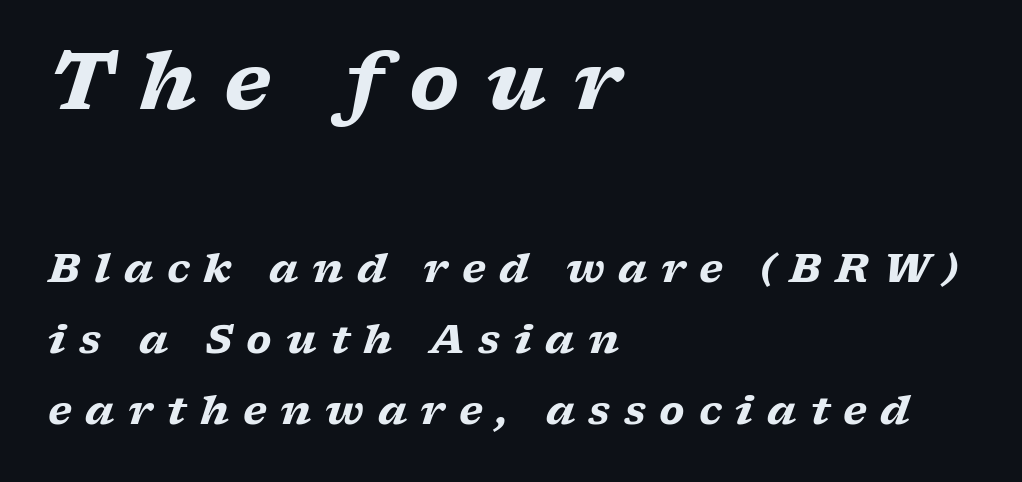
{"serif": "yes", "italic": "yes", "lean": "right", "slant_degrees": 17, "bold": "yes", "weight": "heavy", "width": "wide", "stroke_contrast": "low", "x_height": "medium", "monospaced": "no", "underline": "no", "align": "left", "line_spacing_ratio": 1.77, "letter_spacing": "wide", "letter_spacing_em": 0.34, "larger_block": "first", "size_ratio": 1.98, "glyph_px": 79}
